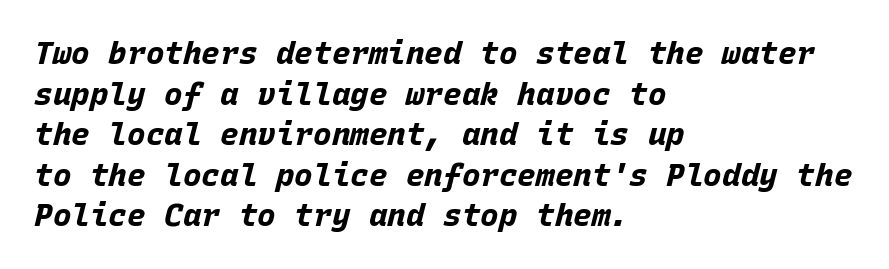
Emphasis-style slanted type is in use. Is the type bold? Yes — the strokes are clearly thick and heavy. Tracking value appears to be zero — textbook default spacing. Note the uniform advance width — an 'i' takes as much space as an 'm'. Whoever set this chose a conventional vertical rhythm. Does the copy run flush right? No — it runs flush left.
